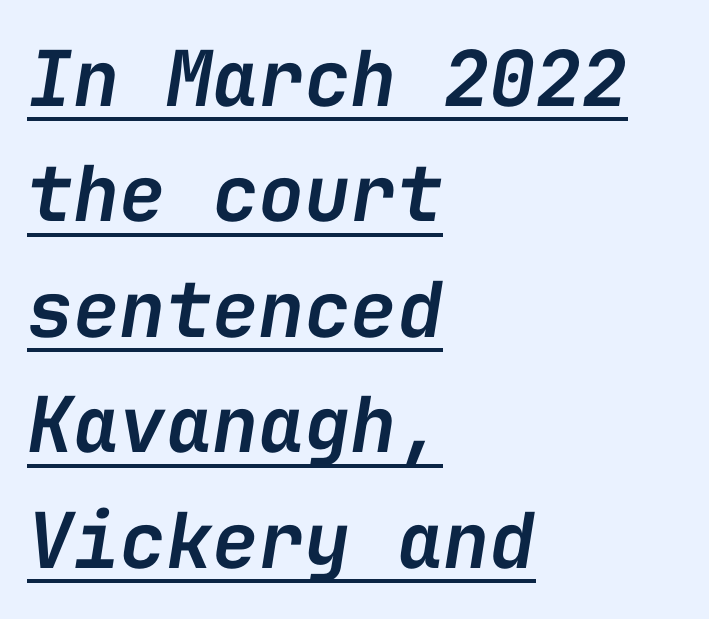
Q: Is the text bold? A: Semi-bold.
Q: Is the text italic (slanted)? A: Yes, it leans right by about 9 degrees.
Q: Is the text underlined? A: Yes.
Q: How is the paragraph aligned? A: Left-aligned.
Q: Is the spacing between letters normal or unusually wide? A: Normal.
Q: Is the spacing between lines tight, normal or loose? A: Normal.
Q: Width (condensed, normal, or wide)? A: Normal.
Q: Stroke contrast? A: Low.
Q: x-height? A: Medium.
Q: Monospaced? A: Yes.
